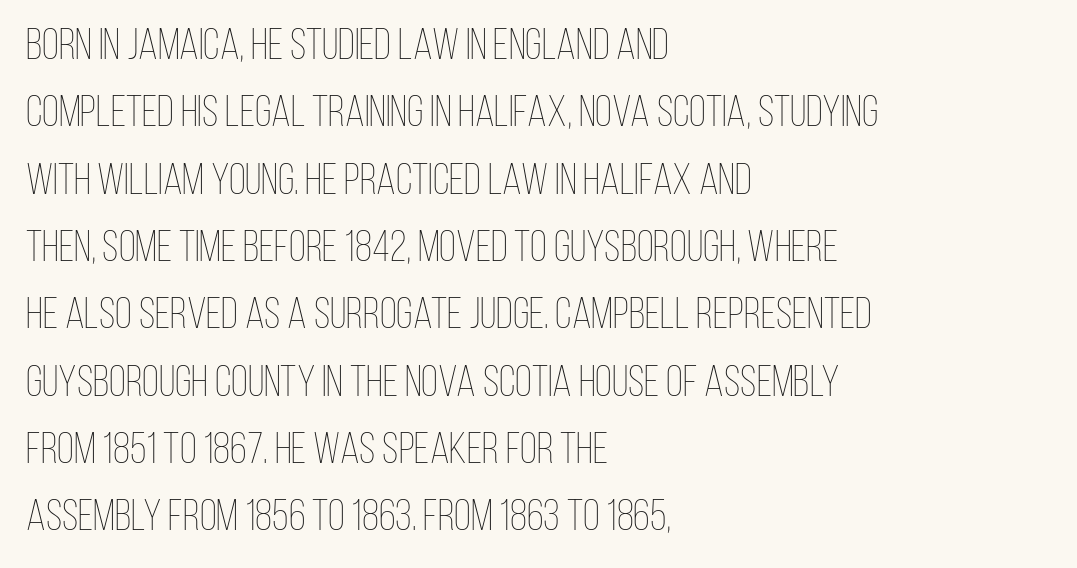
Q: Is the text bold? A: No.
Q: Is the text italic (slanted)? A: No, it is upright.
Q: Is the text underlined? A: No.
Q: How is the paragraph aligned? A: Left-aligned.
Q: Is the spacing between letters normal or unusually wide? A: Normal.
Q: Is the spacing between lines tight, normal or loose? A: Normal.
Q: Width (condensed, normal, or wide)? A: Condensed.
Q: Stroke contrast? A: Low.
Q: x-height? A: Large.
Q: Monospaced? A: No.
